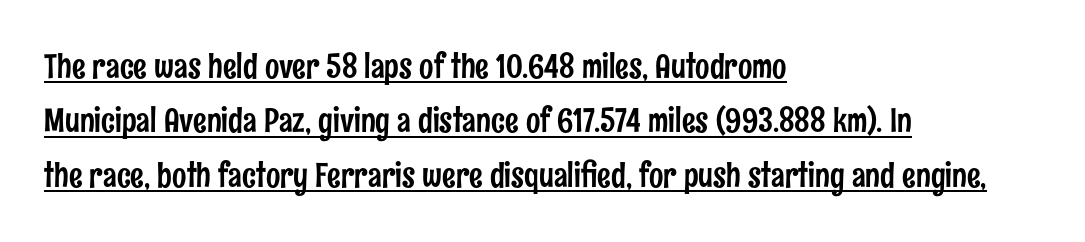
{"serif": "no", "italic": "no", "width": "condensed", "stroke_contrast": "low", "x_height": "medium", "monospaced": "no", "underline": "yes", "align": "left", "line_spacing": "normal", "line_spacing_ratio": 1.6, "letter_spacing": "normal", "letter_spacing_em": 0.0, "glyph_px": 34}
